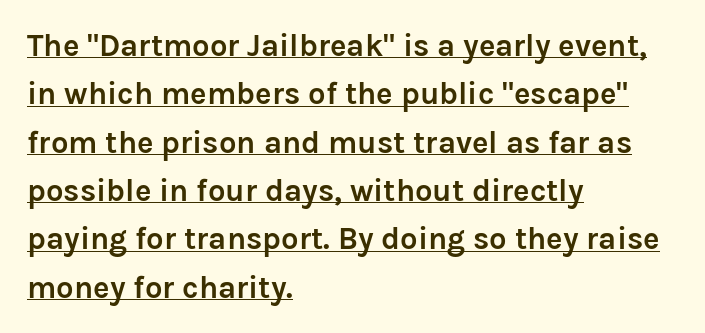
The image shows 31 px semibold sans-serif type, upright; set left-aligned, normal line spacing (1.56x), normal letter spacing, underlined; low stroke contrast and a medium x-height.
